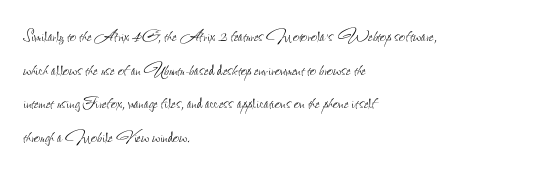
The image shows 22 px text type; set left-aligned, normal line spacing (1.53x), normal letter spacing, not underlined.
